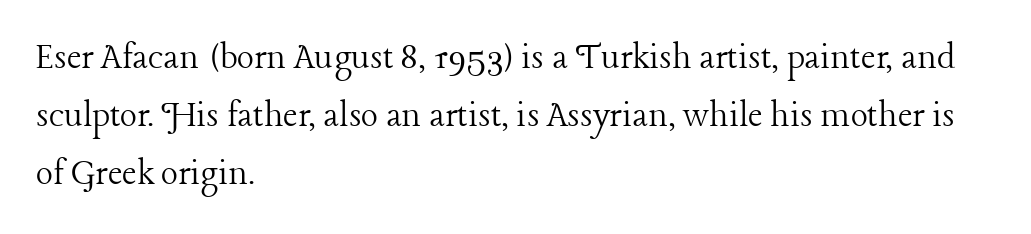
Q: Is the text bold? A: No.
Q: Is the text italic (slanted)? A: No, it is upright.
Q: Is the typeface a serif or a sans-serif typeface? A: Serif.
Q: Is the text underlined? A: No.
Q: How is the paragraph aligned? A: Left-aligned.
Q: Is the spacing between letters normal or unusually wide? A: Normal.
Q: Is the spacing between lines tight, normal or loose? A: Normal.
Q: Width (condensed, normal, or wide)? A: Normal.
Q: Stroke contrast? A: Low.
Q: x-height? A: Medium.
Q: Monospaced? A: No.
